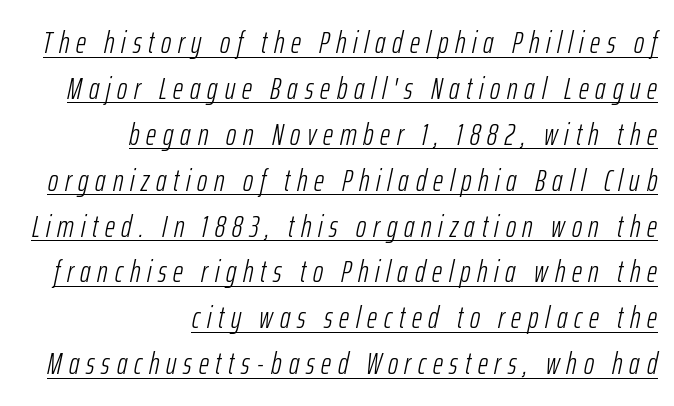
The tracking jumps out immediately: characters are airy and widely separated. Each letter keeps its own natural width here, so spacing adapts to shape. If you drew a ruler down the right edge, every line would touch it. This rendering features underlined lettering. The rendering applies a slant to the glyphs.
